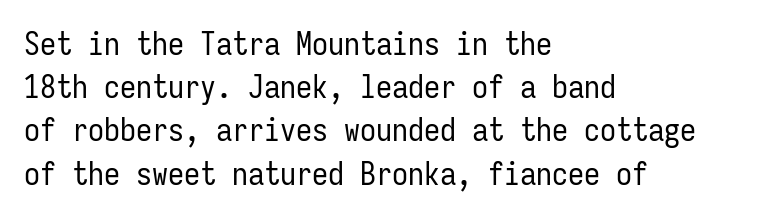
Q: Is the text bold? A: No.
Q: Is the text italic (slanted)? A: No, it is upright.
Q: Is the typeface a serif or a sans-serif typeface? A: Sans-serif.
Q: Is the text underlined? A: No.
Q: How is the paragraph aligned? A: Left-aligned.
Q: Is the spacing between letters normal or unusually wide? A: Normal.
Q: Is the spacing between lines tight, normal or loose? A: Normal.
Q: Width (condensed, normal, or wide)? A: Condensed.
Q: Stroke contrast? A: Low.
Q: x-height? A: Medium.
Q: Monospaced? A: Yes.
